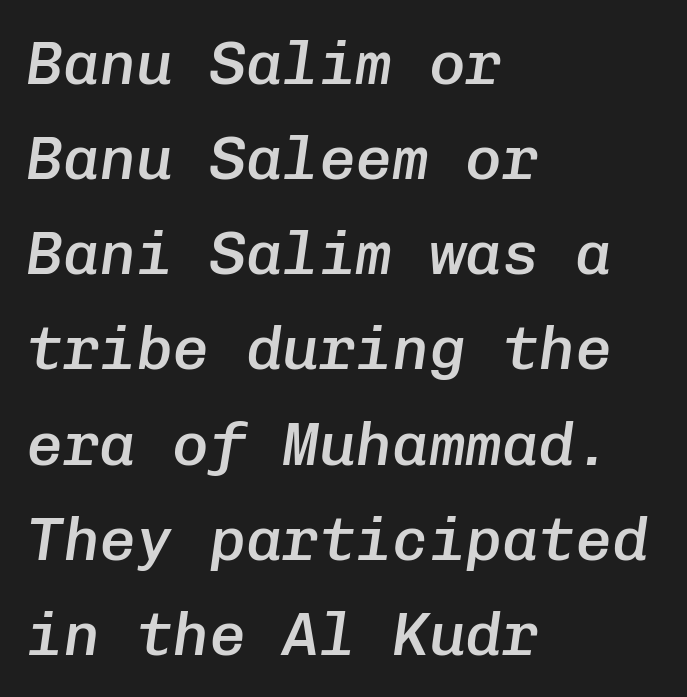
Q: Is the text bold? A: Semi-bold.
Q: Is the text italic (slanted)? A: Yes, it leans right by about 8 degrees.
Q: Is the text underlined? A: No.
Q: How is the paragraph aligned? A: Left-aligned.
Q: Is the spacing between letters normal or unusually wide? A: Normal.
Q: Is the spacing between lines tight, normal or loose? A: Normal.
Q: Width (condensed, normal, or wide)? A: Normal.
Q: Stroke contrast? A: Low.
Q: x-height? A: Medium.
Q: Monospaced? A: Yes.
